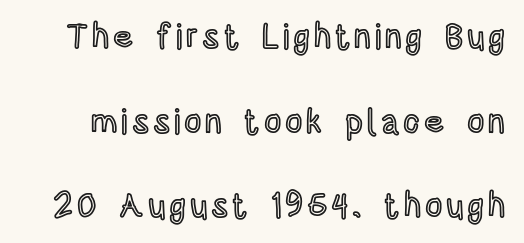
{"italic": "no", "width": "condensed", "x_height": "large", "monospaced": "no", "underline": "no", "line_spacing": "loose", "line_spacing_ratio": 2.49, "glyph_px": 34}
